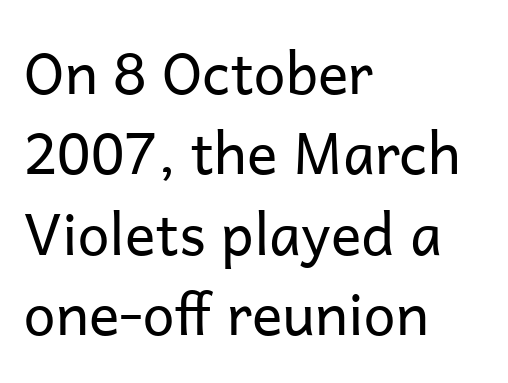
{"serif": "no", "italic": "no", "bold": "no", "weight": "regular", "width": "normal", "stroke_contrast": "low", "x_height": "medium", "monospaced": "no", "underline": "no", "align": "left", "line_spacing": "normal", "line_spacing_ratio": 1.41, "letter_spacing": "normal", "letter_spacing_em": 0.0, "glyph_px": 57}
